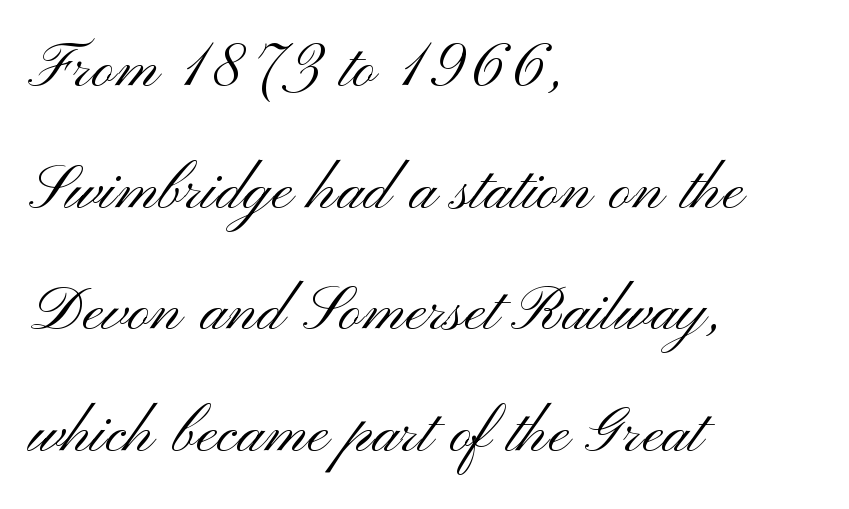
Font category for this specimen: sans-serif. Typeset ragged right — the left edge is the straight one. These lines keep a tight, regular rhythm from letter to letter. Successive baselines arrive at the customary interval.
